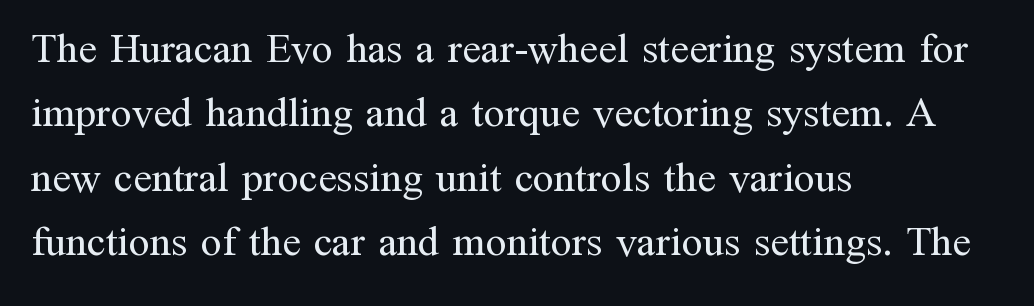
The image shows 42 px regular-weight serif type, upright; set left-aligned, normal line spacing (1.53x), normal letter spacing, not underlined; medium stroke contrast and a medium x-height.
